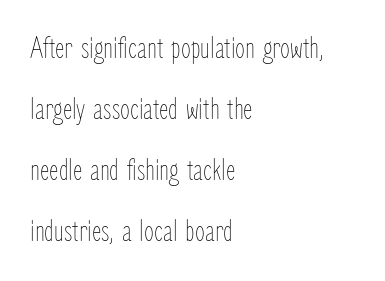
{"italic": "no", "bold": "no", "weight": "thin", "width": "condensed", "stroke_contrast": "low", "x_height": "medium", "monospaced": "no", "underline": "no", "align": "left", "line_spacing": "loose", "line_spacing_ratio": 1.91, "letter_spacing": "normal", "letter_spacing_em": 0.0, "glyph_px": 32}
